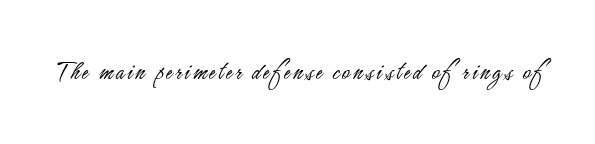
Q: Is the text bold? A: No.
Q: Is the text italic (slanted)? A: Yes.
Q: Is the text underlined? A: No.
